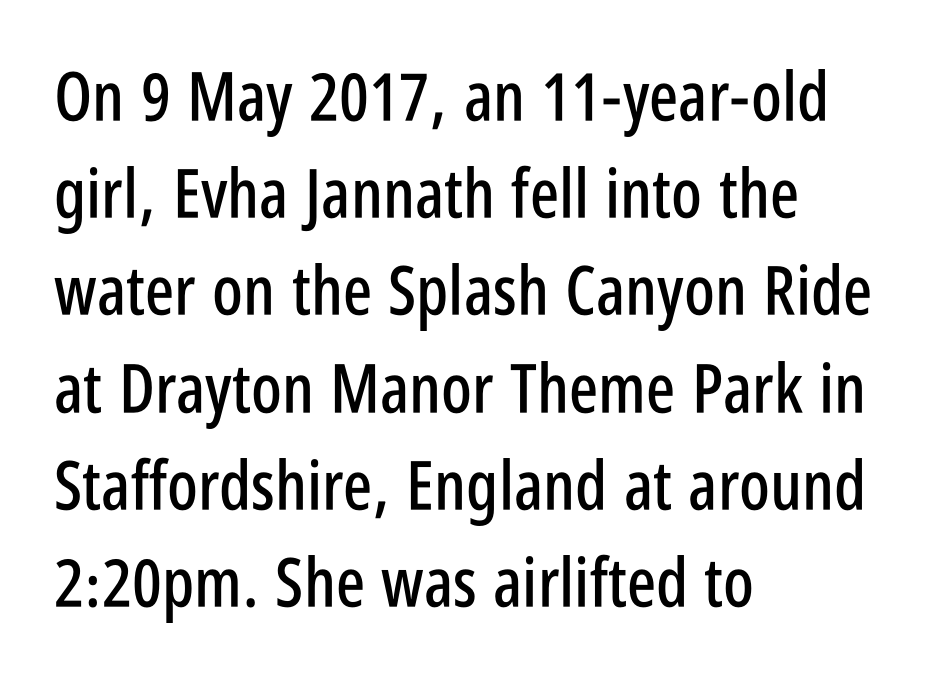
The paragraph has a hard left edge and a soft right edge. This sample has the flowing, uneven cadence of proportional lettering. Nobody touched the tracking dial on this one. The passage shown is typeset with a sans-serif family. Does the leading feel generous? No, just average.
